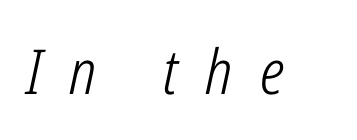
{"italic": "yes", "lean": "right", "slant_degrees": 12, "bold": "no", "weight": "light", "width": "condensed", "stroke_contrast": "low", "x_height": "medium", "monospaced": "no", "underline": "no", "letter_spacing": "wide", "letter_spacing_em": 0.44, "glyph_px": 62}
